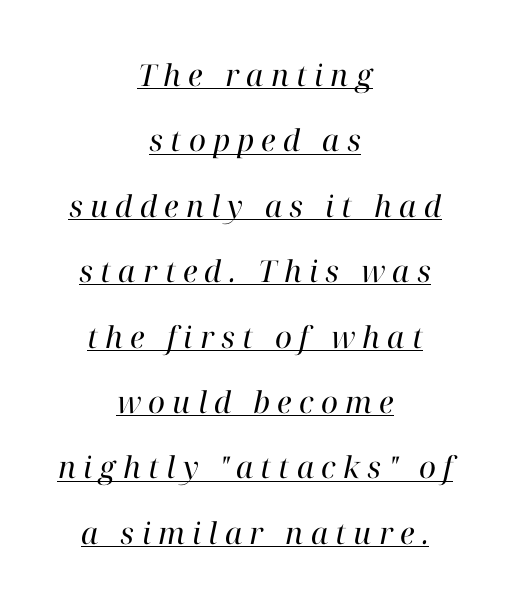
Q: Is the text bold? A: No.
Q: Is the text italic (slanted)? A: Yes, it leans right by about 12 degrees.
Q: Is the typeface a serif or a sans-serif typeface? A: Serif.
Q: Is the text underlined? A: Yes.
Q: How is the paragraph aligned? A: Centered.
Q: Is the spacing between letters normal or unusually wide? A: Unusually wide.
Q: Is the spacing between lines tight, normal or loose? A: Loose.
Q: Width (condensed, normal, or wide)? A: Normal.
Q: Stroke contrast? A: High.
Q: x-height? A: Medium.
Q: Monospaced? A: No.
